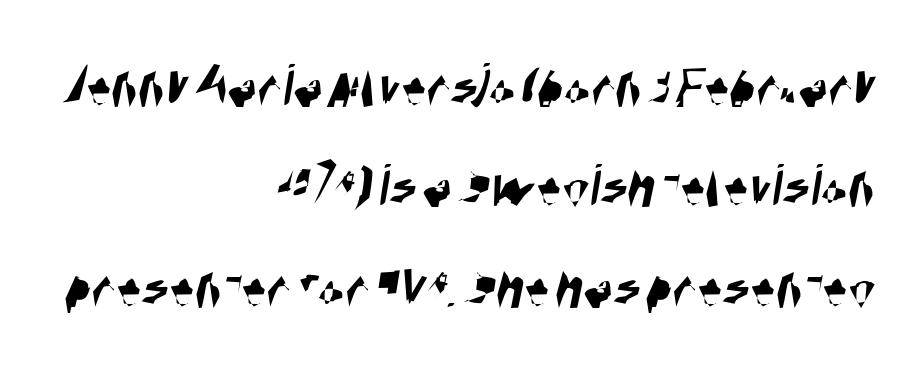
{"serif": "no", "width": "condensed", "stroke_contrast": "high", "x_height": "large", "monospaced": "no", "underline": "no", "align": "right", "line_spacing": "normal", "line_spacing_ratio": 1.62, "letter_spacing": "normal", "letter_spacing_em": 0.0, "glyph_px": 62}
